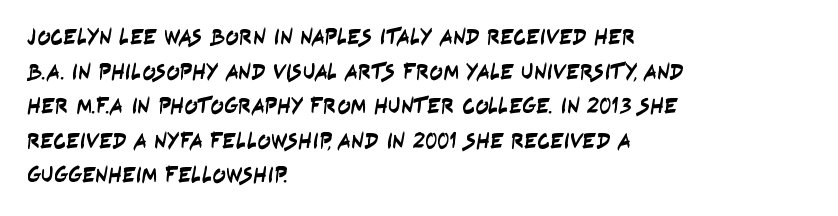
The space between consecutive lines is moderate. The type is set solid horizontally, with unmodified tracking. The passage is arranged the way most books set body copy — flush left. A bare baseline throughout the passage.
